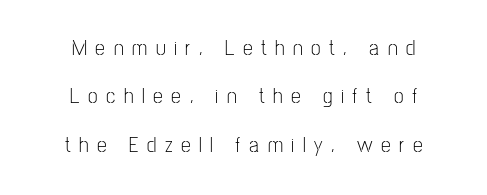
Nope, not italic — everything's standing straight. Loose tracking; the words dissolve into strings of separated letters. Any mark beneath the type? The region is blank. The typesetting does not lean heavy: it is not bold. The passage is arranged like a title page — every line centered. A great deal of white space separates one row of letters from the next.
